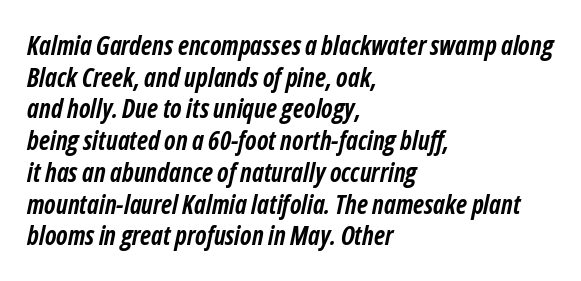
{"italic": "yes", "lean": "right", "slant_degrees": 12, "bold": "yes", "underline": "no", "align": "left", "line_spacing_ratio": 1.22, "letter_spacing": "normal", "letter_spacing_em": 0.0, "glyph_px": 26}
